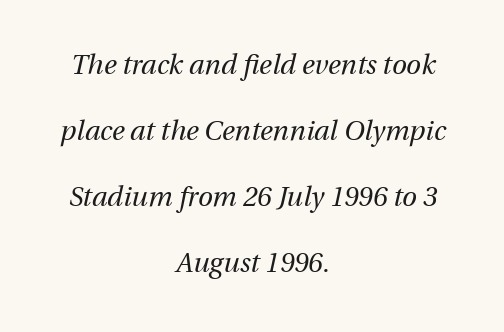
The text carries the slant typical of an italic or oblique font. Does the leading feel generous? Absolutely, it's lavish. Heaviness? Minimal to ordinary, like unemphasized prose. A centered setting, common on invitations and titles, is used for this passage. This rendering features lettering with no underline.
